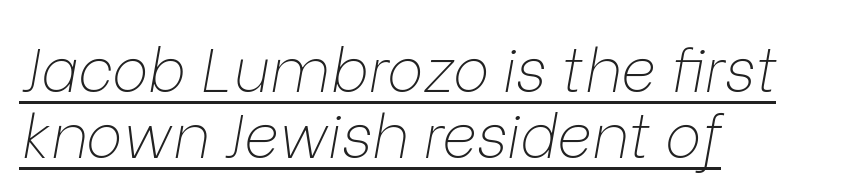
Q: Is the text bold? A: No.
Q: Is the text italic (slanted)? A: Yes, it leans right by about 9 degrees.
Q: Is the text underlined? A: Yes.
Q: How is the paragraph aligned? A: Left-aligned.
Q: Is the spacing between letters normal or unusually wide? A: Normal.
Q: Is the spacing between lines tight, normal or loose? A: Tight.
Q: Width (condensed, normal, or wide)? A: Normal.
Q: Stroke contrast? A: Low.
Q: x-height? A: Medium.
Q: Monospaced? A: No.
